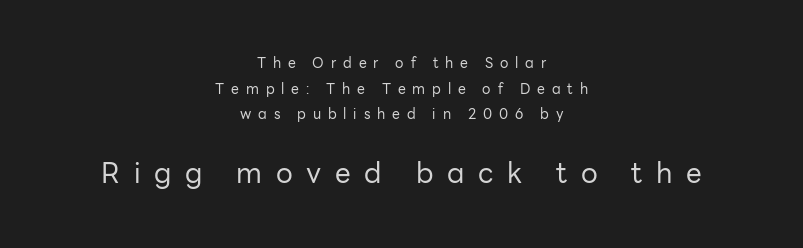
Q: Is the text bold? A: No.
Q: Is the text italic (slanted)? A: No, it is upright.
Q: Is the typeface a serif or a sans-serif typeface? A: Sans-serif.
Q: Is the text underlined? A: No.
Q: How is the paragraph aligned? A: Centered.
Q: Is the spacing between letters normal or unusually wide? A: Unusually wide.
Q: Which block of text is set in a larger size, the first (top) or the second (bottom)? A: The second (bottom) one.
Q: Width (condensed, normal, or wide)? A: Normal.
Q: Stroke contrast? A: Low.
Q: x-height? A: Medium.
Q: Monospaced? A: No.
